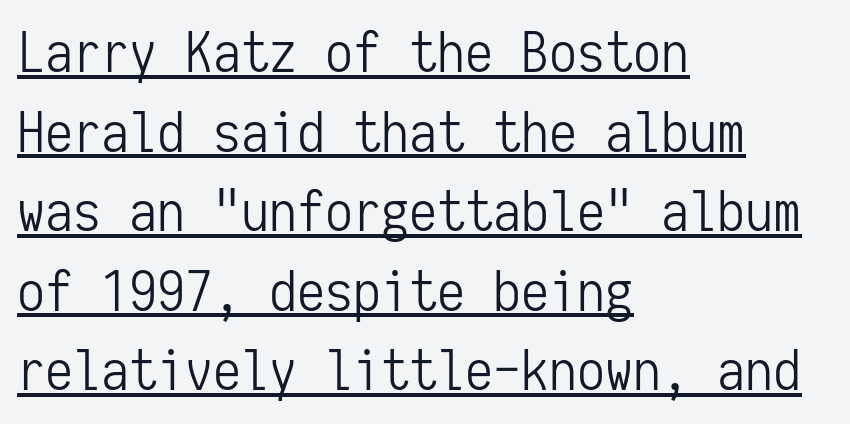
{"serif": "no", "italic": "no", "bold": "no", "weight": "light", "width": "condensed", "stroke_contrast": "low", "x_height": "medium", "monospaced": "yes", "underline": "yes", "align": "left", "line_spacing": "normal", "line_spacing_ratio": 1.42, "letter_spacing": "normal", "letter_spacing_em": 0.0, "glyph_px": 56}
